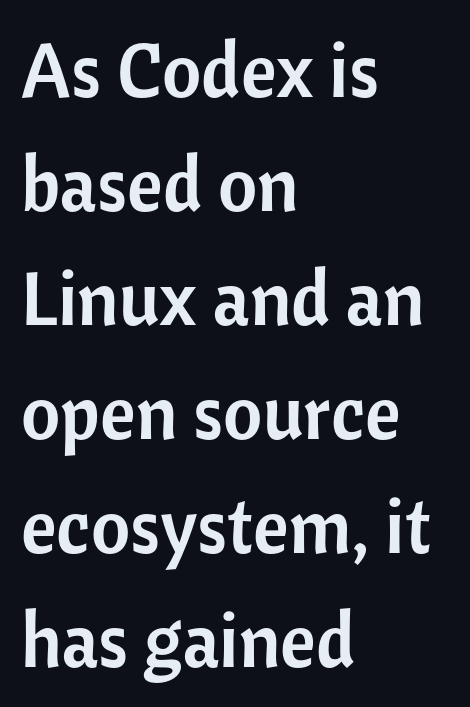
Q: Is the text italic (slanted)? A: No, it is upright.
Q: Is the typeface a serif or a sans-serif typeface? A: Sans-serif.
Q: Is the text underlined? A: No.
Q: How is the paragraph aligned? A: Left-aligned.
Q: Is the spacing between letters normal or unusually wide? A: Normal.
Q: Is the spacing between lines tight, normal or loose? A: Normal.
Q: Width (condensed, normal, or wide)? A: Normal.
Q: Stroke contrast? A: Low.
Q: x-height? A: Medium.
Q: Monospaced? A: No.
